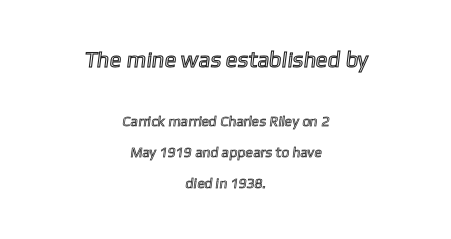
The image shows 22 px text type; set centered, loose line spacing (2.21x), normal letter spacing, not underlined; the first (top) block is 1.57x larger.
